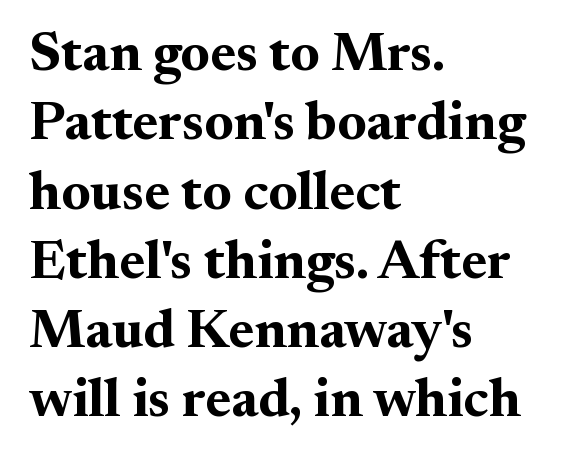
Q: Is the text bold? A: Yes.
Q: Is the text italic (slanted)? A: No, it is upright.
Q: Is the typeface a serif or a sans-serif typeface? A: Serif.
Q: Is the text underlined? A: No.
Q: How is the paragraph aligned? A: Left-aligned.
Q: Is the spacing between letters normal or unusually wide? A: Normal.
Q: Is the spacing between lines tight, normal or loose? A: Normal.
Q: Width (condensed, normal, or wide)? A: Normal.
Q: Stroke contrast? A: Medium.
Q: x-height? A: Small.
Q: Monospaced? A: No.
